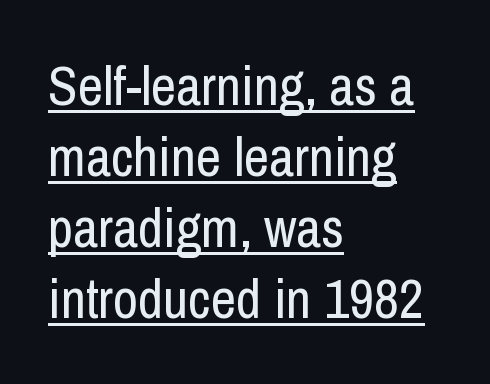
{"serif": "no", "italic": "no", "bold": "no", "weight": "regular", "width": "condensed", "stroke_contrast": "low", "x_height": "medium", "monospaced": "no", "underline": "yes", "align": "left", "line_spacing": "normal", "line_spacing_ratio": 1.29, "letter_spacing": "normal", "letter_spacing_em": 0.0, "glyph_px": 55}
